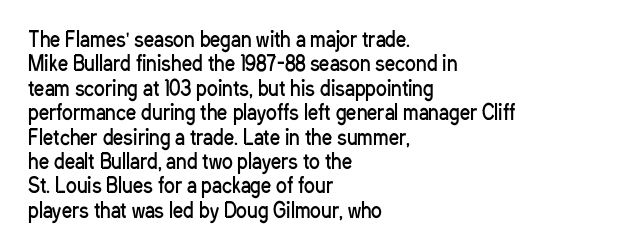
Q: Is the text bold? A: No.
Q: Is the text italic (slanted)? A: No, it is upright.
Q: Is the text underlined? A: No.
Q: How is the paragraph aligned? A: Left-aligned.
Q: Is the spacing between letters normal or unusually wide? A: Normal.
